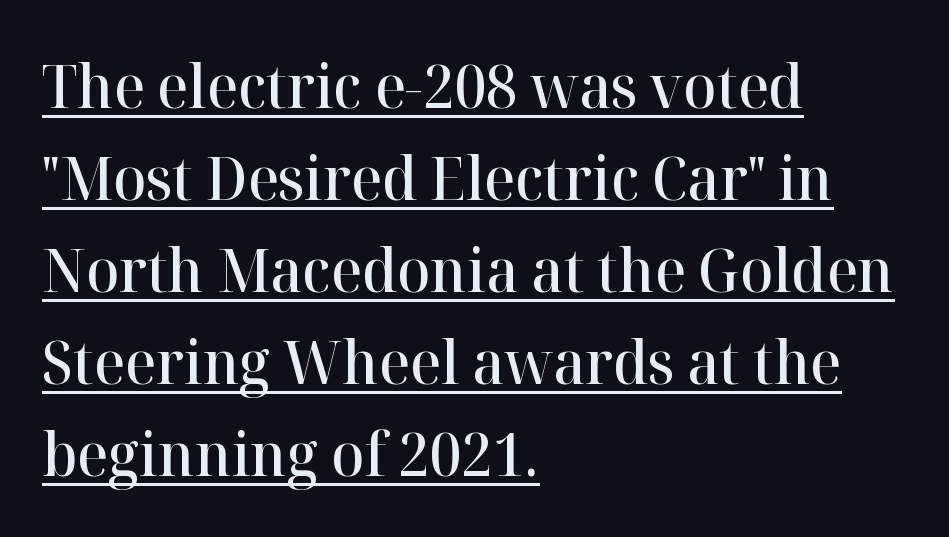
These lines were composed using upright roman letters. Caption: standard tracking, unaltered. This rendering employs a face with finishing strokes, i.e., a serif. These characters rest on top of a visible drawn line.
